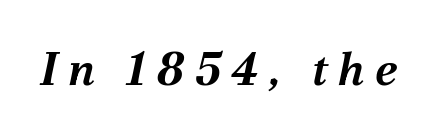
The image shows 45 px bold type, italic (leaning right); set unusually wide letter spacing (+0.23 em), not underlined; medium stroke contrast and a medium x-height.
